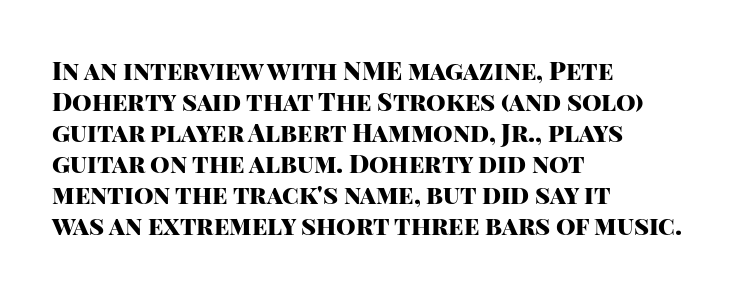
{"italic": "no", "bold": "yes", "underline": "no", "align": "left", "line_spacing_ratio": 1.24, "letter_spacing": "normal", "letter_spacing_em": 0.0, "glyph_px": 25}
